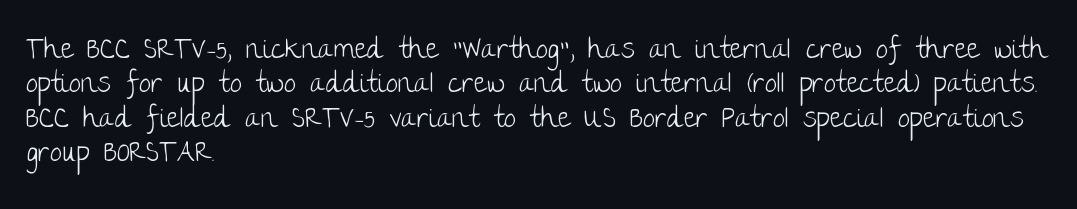
Q: Is the text bold? A: No.
Q: Is the text italic (slanted)? A: No, it is upright.
Q: Is the typeface a serif or a sans-serif typeface? A: Sans-serif.
Q: Is the text underlined? A: No.
Q: How is the paragraph aligned? A: Left-aligned.
Q: Is the spacing between letters normal or unusually wide? A: Normal.
Q: Width (condensed, normal, or wide)? A: Normal.
Q: Stroke contrast? A: Low.
Q: x-height? A: Large.
Q: Monospaced? A: No.
